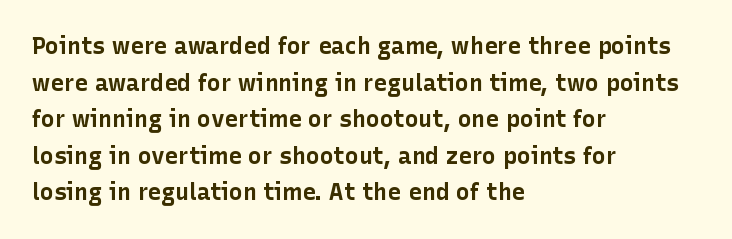
The image shows 23 px bold type, upright; set left-aligned, normal line spacing (1.59x), normal letter spacing, not underlined.
